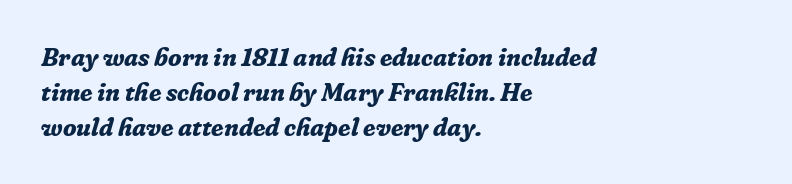
Q: Is the text bold? A: Yes.
Q: Is the text italic (slanted)? A: Yes, it leans right by about 16 degrees.
Q: Is the text underlined? A: No.
Q: How is the paragraph aligned? A: Left-aligned.
Q: Is the spacing between letters normal or unusually wide? A: Normal.
Q: Is the spacing between lines tight, normal or loose? A: Normal.
